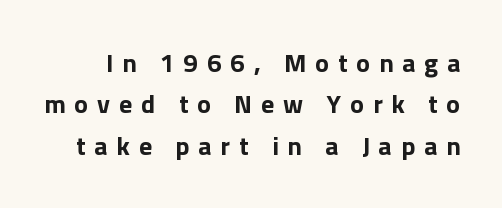
{"italic": "no", "bold": "yes", "underline": "no", "line_spacing": "normal", "line_spacing_ratio": 1.59, "letter_spacing": "wide", "letter_spacing_em": 0.34, "glyph_px": 26}
